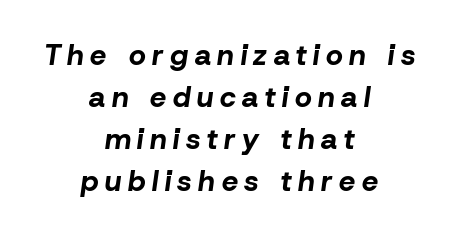
The image shows 29 px bold type, italic (leaning right); set centered, normal line spacing (1.45x), unusually wide letter spacing (+0.23 em), not underlined; low stroke contrast and a medium x-height.
